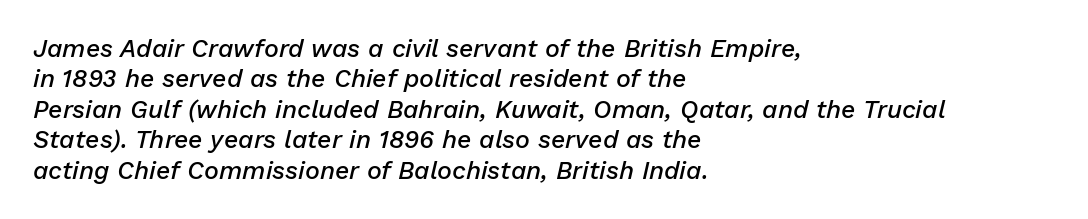
The image shows 25 px text type, italic (leaning right); set left-aligned, line spacing 1.22x, normal letter spacing, not underlined.
